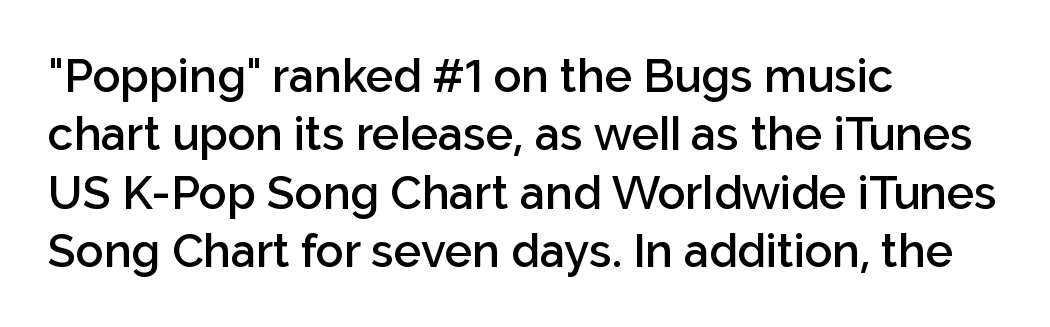
Q: Is the text bold? A: Semi-bold.
Q: Is the text italic (slanted)? A: No, it is upright.
Q: Is the typeface a serif or a sans-serif typeface? A: Sans-serif.
Q: Is the text underlined? A: No.
Q: How is the paragraph aligned? A: Left-aligned.
Q: Is the spacing between letters normal or unusually wide? A: Normal.
Q: Is the spacing between lines tight, normal or loose? A: Normal.
Q: Width (condensed, normal, or wide)? A: Normal.
Q: Stroke contrast? A: Low.
Q: x-height? A: Medium.
Q: Monospaced? A: No.
